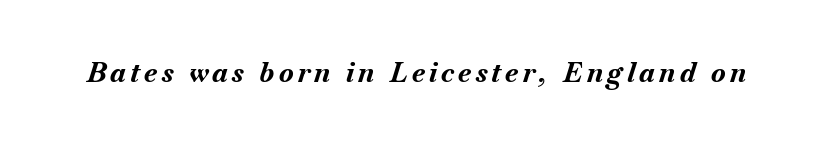
Q: Is the text bold? A: Yes.
Q: Is the text italic (slanted)? A: Yes, it leans right by about 18 degrees.
Q: Is the text underlined? A: No.
